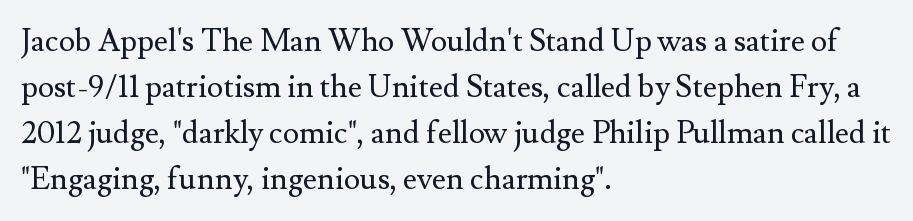
Compared with a centered layout, this one pins lines to the left instead. Varying glyph widths throughout — classic text-font behaviour. This sample uses an upright cut, with every glyph sitting square on the baseline. Unmarked baselines from the first word to the last.
